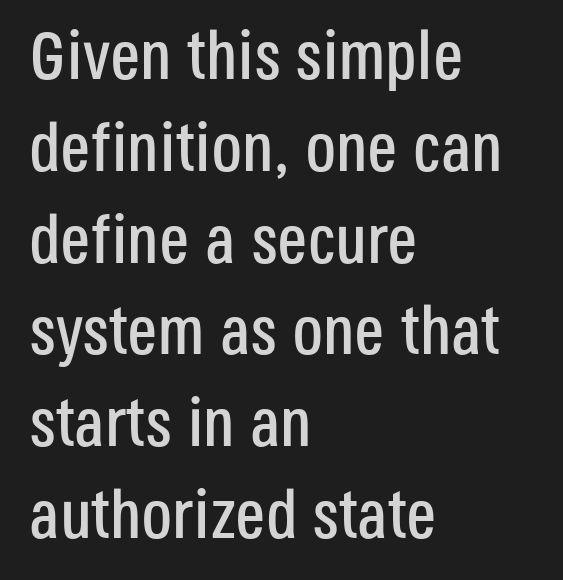
The image shows 68 px condensed sans-serif type, upright; set left-aligned, normal line spacing (1.35x), normal letter spacing, not underlined; low stroke contrast and a large x-height.
